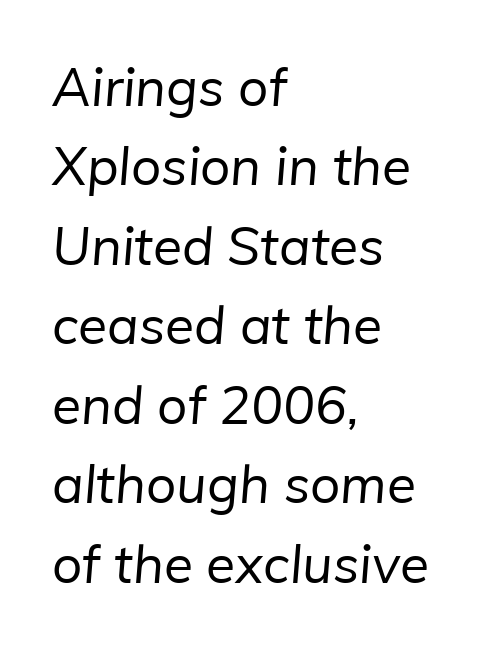
Q: Is the text bold? A: No.
Q: Is the typeface a serif or a sans-serif typeface? A: Sans-serif.
Q: Is the text underlined? A: No.
Q: How is the paragraph aligned? A: Left-aligned.
Q: Is the spacing between letters normal or unusually wide? A: Normal.
Q: Is the spacing between lines tight, normal or loose? A: Normal.
Q: Width (condensed, normal, or wide)? A: Normal.
Q: Stroke contrast? A: Low.
Q: x-height? A: Medium.
Q: Monospaced? A: No.
